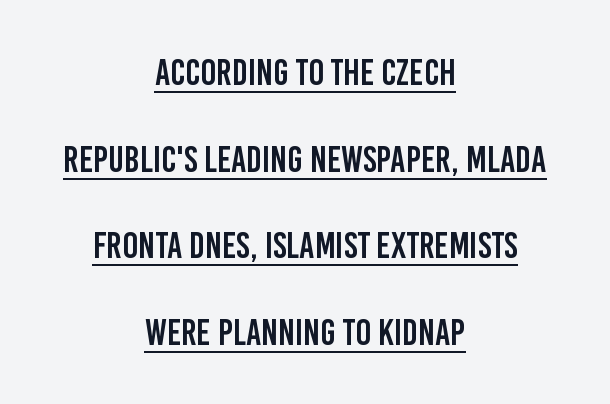
The image shows 37 px condensed sans-serif type, upright; set centered, loose line spacing (2.34x), normal letter spacing, underlined; low stroke contrast and a large x-height.
